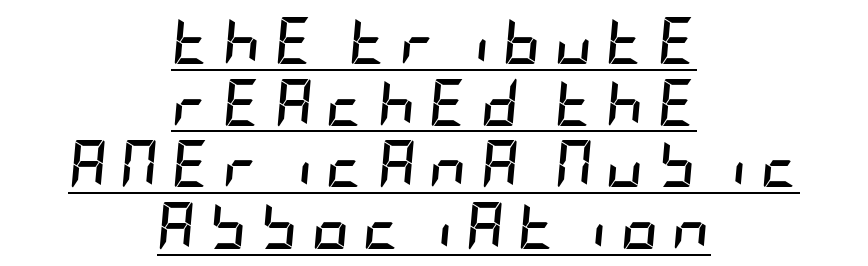
Q: Is the text bold? A: Yes.
Q: Is the text italic (slanted)? A: Yes, it leans right by about 5 degrees.
Q: Is the text underlined? A: Yes.
Q: How is the paragraph aligned? A: Centered.
Q: Is the spacing between letters normal or unusually wide? A: Unusually wide.
Q: Is the spacing between lines tight, normal or loose? A: Normal.
Q: Width (condensed, normal, or wide)? A: Condensed.
Q: Stroke contrast? A: Low.
Q: x-height? A: Large.
